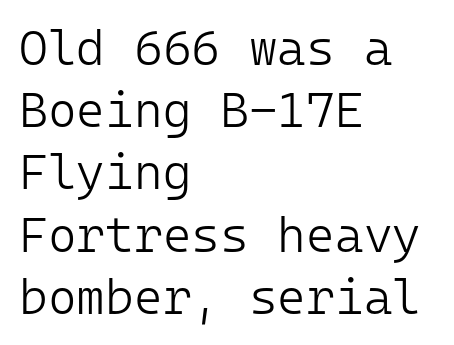
Q: Is the text bold? A: No.
Q: Is the text italic (slanted)? A: No, it is upright.
Q: Is the typeface a serif or a sans-serif typeface? A: Sans-serif.
Q: Is the text underlined? A: No.
Q: How is the paragraph aligned? A: Left-aligned.
Q: Is the spacing between letters normal or unusually wide? A: Normal.
Q: Is the spacing between lines tight, normal or loose? A: Normal.
Q: Width (condensed, normal, or wide)? A: Normal.
Q: Stroke contrast? A: Low.
Q: x-height? A: Medium.
Q: Monospaced? A: Yes.
